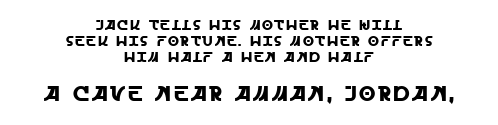
The image shows 21 px text type, upright; set centered, tight line spacing (1.14x), not underlined; the second (bottom) block is 1.5x larger.
